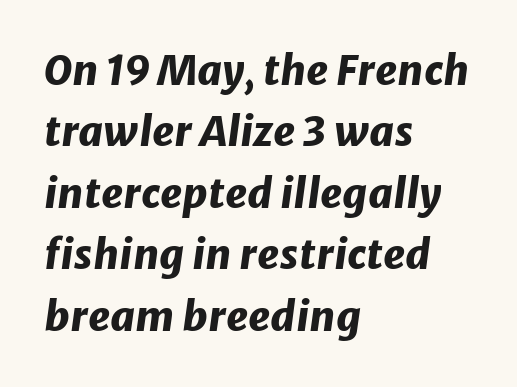
Q: Is the text bold? A: Yes.
Q: Is the text italic (slanted)? A: Yes, it leans right by about 8 degrees.
Q: Is the text underlined? A: No.
Q: How is the paragraph aligned? A: Left-aligned.
Q: Is the spacing between letters normal or unusually wide? A: Normal.
Q: Is the spacing between lines tight, normal or loose? A: Normal.
Q: Width (condensed, normal, or wide)? A: Normal.
Q: Stroke contrast? A: Low.
Q: x-height? A: Medium.
Q: Monospaced? A: No.
